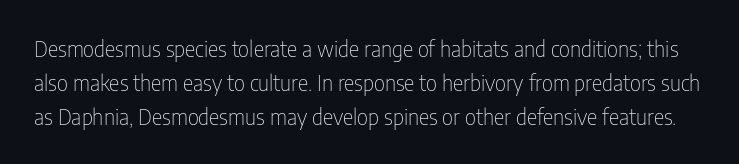
The image shows 22 px text type, upright; set normal line spacing (1.54x), normal letter spacing, not underlined.
